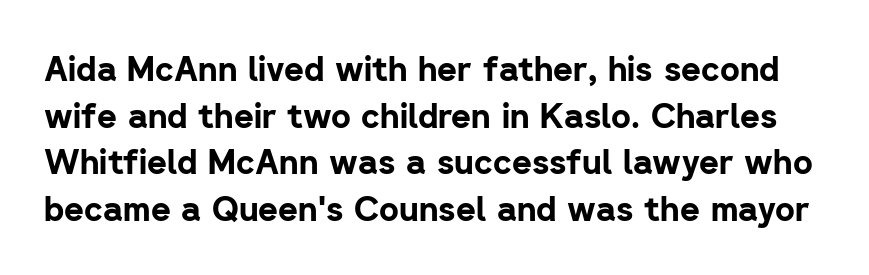
Q: Is the text bold? A: Yes.
Q: Is the text italic (slanted)? A: No, it is upright.
Q: Is the typeface a serif or a sans-serif typeface? A: Sans-serif.
Q: Is the text underlined? A: No.
Q: Is the spacing between letters normal or unusually wide? A: Normal.
Q: Is the spacing between lines tight, normal or loose? A: Normal.
Q: Width (condensed, normal, or wide)? A: Normal.
Q: Stroke contrast? A: Low.
Q: x-height? A: Medium.
Q: Monospaced? A: No.
